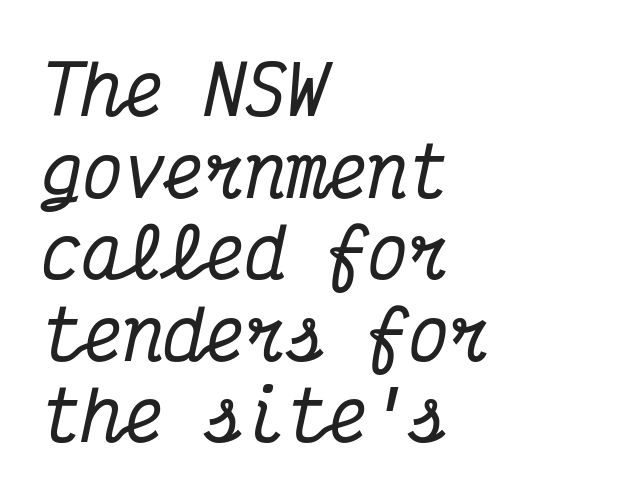
Emphasis-style slanted type is in use. The font family rendered here belongs to the serif group. Each letter, wide or thin by design, is forced into the same width here. Decoration check: the copy has no underline.
